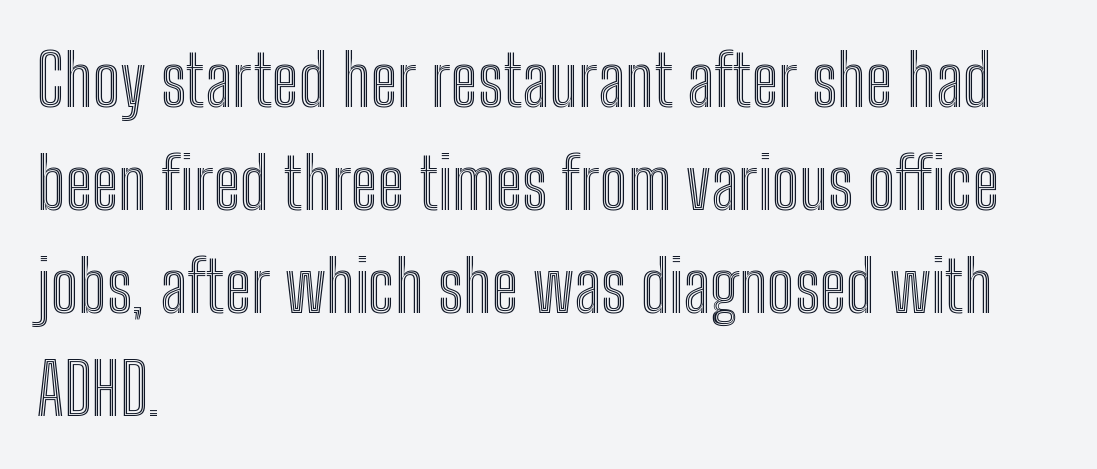
The image shows 71 px condensed type, upright; set left-aligned, normal line spacing (1.45x), normal letter spacing, not underlined; a medium x-height.
